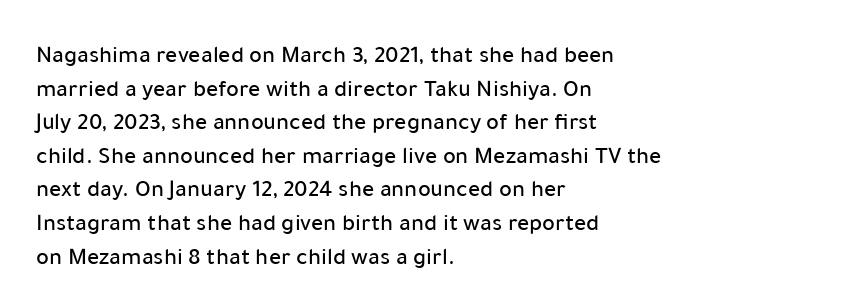
{"italic": "no", "underline": "no", "align": "left", "line_spacing": "normal", "line_spacing_ratio": 1.4, "letter_spacing": "normal", "letter_spacing_em": 0.0, "glyph_px": 24}
